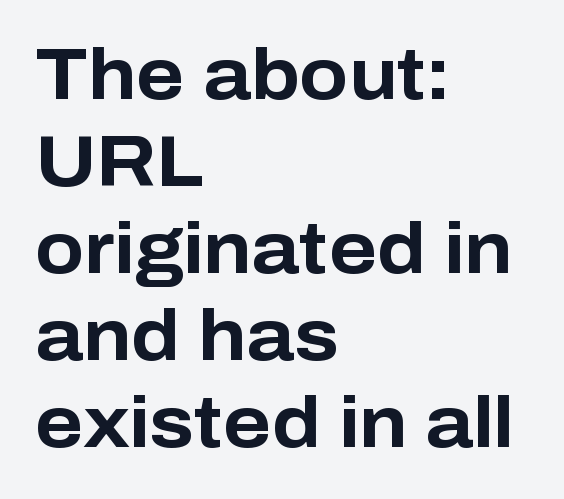
The image shows 72 px bold sans-serif type, upright; set left-aligned, line spacing 1.21x, normal letter spacing, not underlined; low stroke contrast and a medium x-height.
